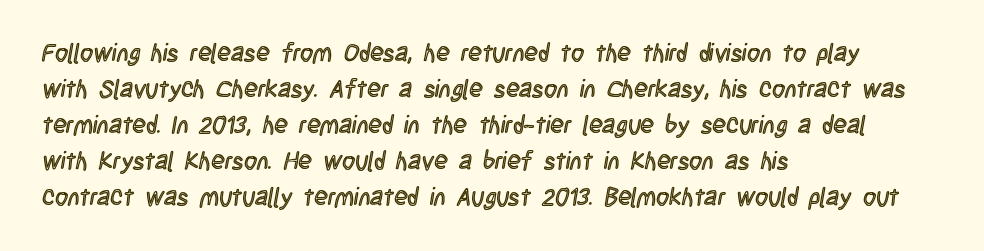
Vertically, the passage feels balanced, rows spaced as you'd expect. A typesetter would call this zero additional tracking. Each line starts at the same left margin while the right side varies. Descenders are the only things crossing below the line.
